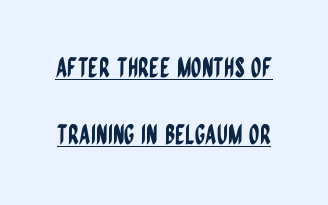
The image shows 27 px text type, upright; set loose line spacing (2.47x), normal letter spacing, underlined.
